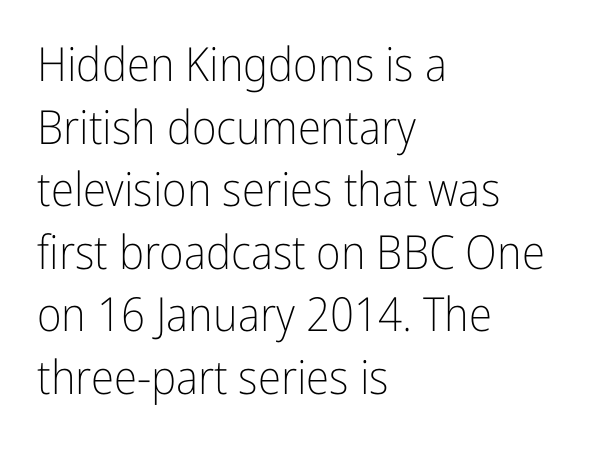
The image shows 47 px light, condensed sans-serif type, upright; set left-aligned, normal line spacing (1.33x), normal letter spacing, not underlined; low stroke contrast and a medium x-height.
